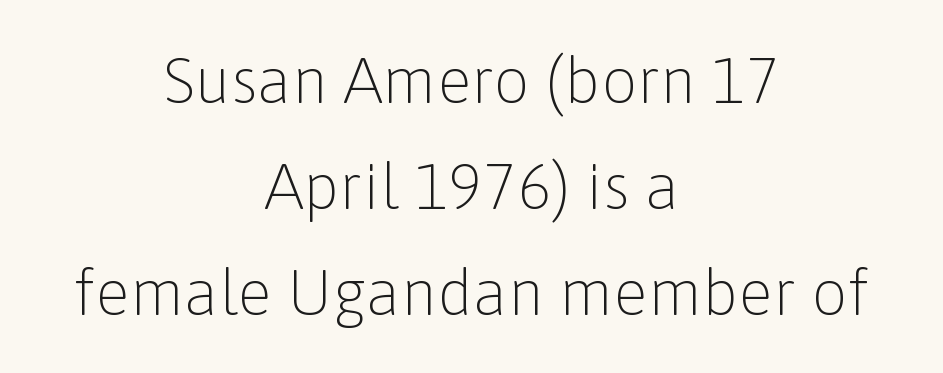
Q: Is the text bold? A: No.
Q: Is the text italic (slanted)? A: No, it is upright.
Q: Is the typeface a serif or a sans-serif typeface? A: Sans-serif.
Q: Is the text underlined? A: No.
Q: How is the paragraph aligned? A: Centered.
Q: Is the spacing between letters normal or unusually wide? A: Normal.
Q: Is the spacing between lines tight, normal or loose? A: Normal.
Q: Width (condensed, normal, or wide)? A: Normal.
Q: Stroke contrast? A: Low.
Q: x-height? A: Medium.
Q: Monospaced? A: No.
